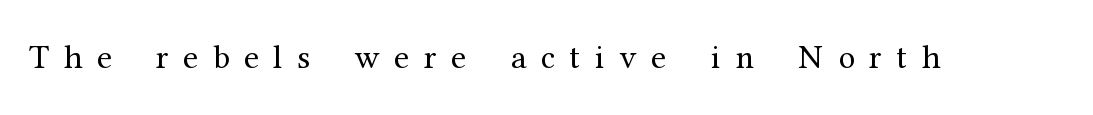
Q: Is the text bold? A: No.
Q: Is the text italic (slanted)? A: No, it is upright.
Q: Is the typeface a serif or a sans-serif typeface? A: Serif.
Q: Is the text underlined? A: No.
Q: Is the spacing between letters normal or unusually wide? A: Unusually wide.
Q: Width (condensed, normal, or wide)? A: Normal.
Q: Stroke contrast? A: Medium.
Q: x-height? A: Medium.
Q: Monospaced? A: No.
